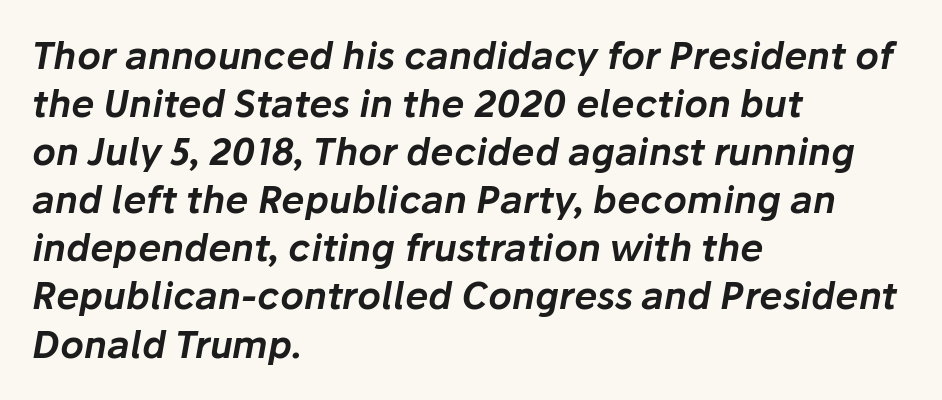
Observe the ordinary spacing: letters are neighbours, not strangers. These lines sit exactly where default settings would place them. The rendering uses natural spacing where letterforms have individual widths. The compositor pushed each line to the left boundary.
